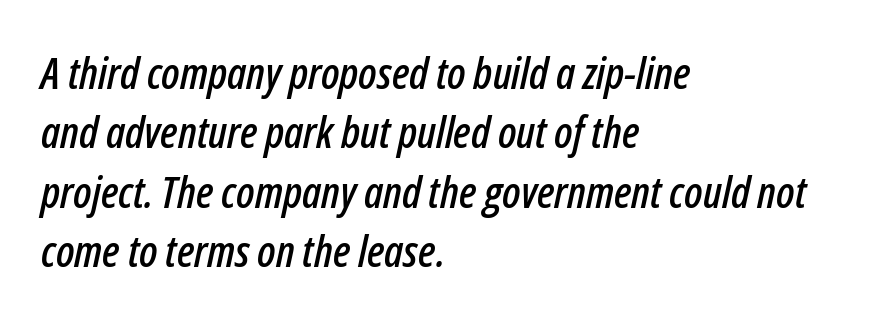
{"italic": "yes", "lean": "right", "slant_degrees": 12, "width": "condensed", "stroke_contrast": "low", "x_height": "medium", "monospaced": "no", "underline": "no", "align": "left", "line_spacing": "normal", "line_spacing_ratio": 1.35, "letter_spacing": "normal", "letter_spacing_em": 0.0, "glyph_px": 44}
